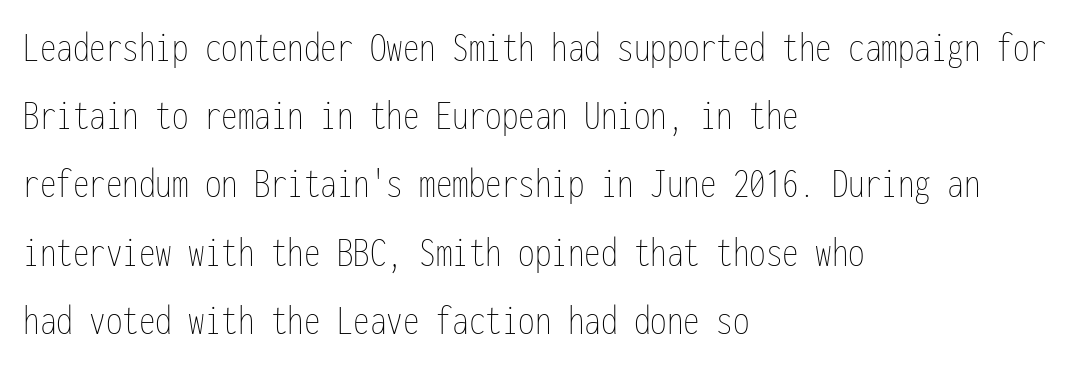
The type sits square on the baseline with zero lean. Weight: regular or lighter. Do the characters align in a grid? Yes, the font is monospaced. All the whitespace from short lines collects on the right.
